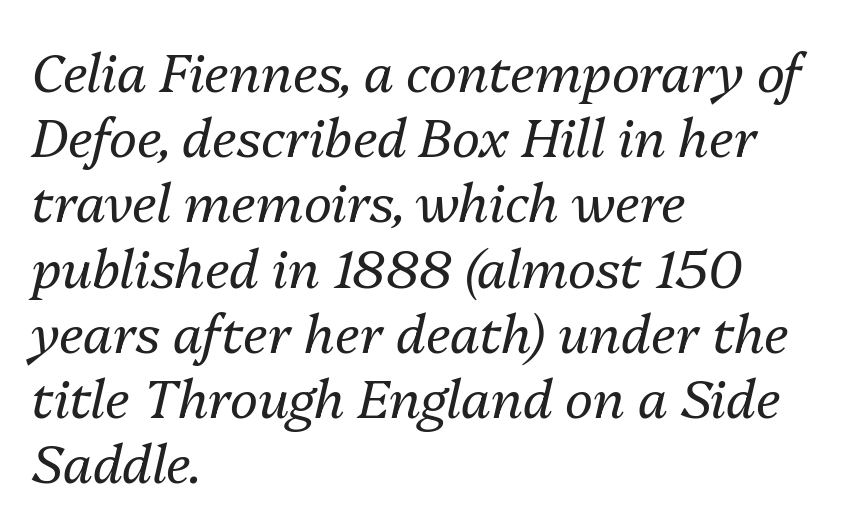
The space beneath each line is pristine and unruled. Is the block centered? No — it sits flush against the left margin. Varying glyph widths throughout — classic text-font behaviour. The lettering tilts uniformly, giving the passage an italic look.
